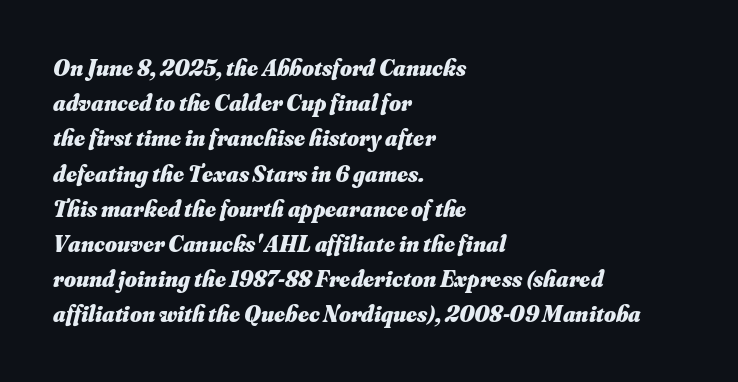
The image shows 23 px bold type, italic (leaning right); set left-aligned, normal line spacing (1.53x), normal letter spacing, not underlined.
